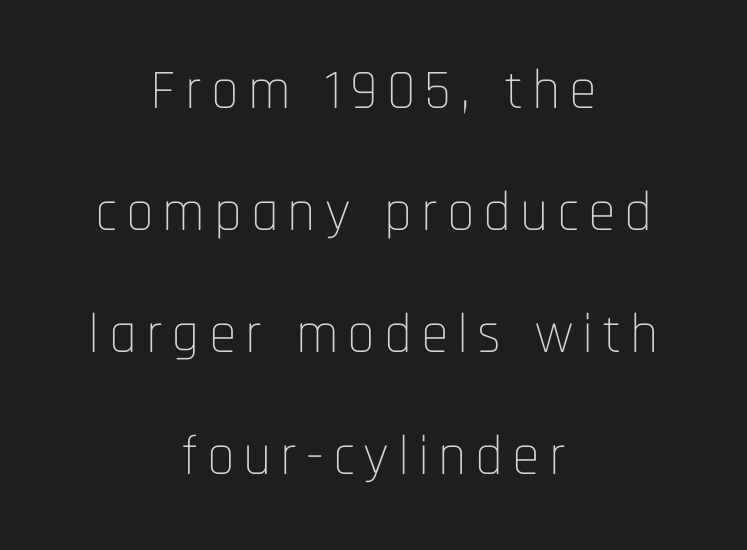
{"serif": "no", "italic": "no", "bold": "no", "weight": "thin", "width": "condensed", "stroke_contrast": "low", "x_height": "large", "monospaced": "no", "underline": "no", "align": "center", "line_spacing": "loose", "line_spacing_ratio": 2.18, "glyph_px": 56}
